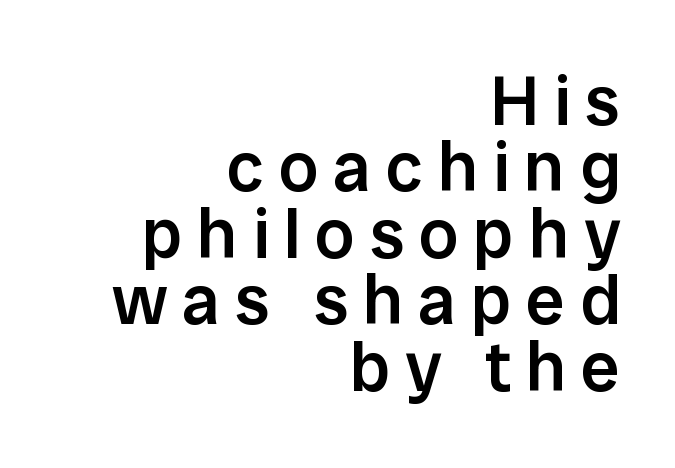
You could not count columns in this text — the font is proportionally spaced. Compared with typical body copy, the letter spacing here is much looser. The zone under the glyphs is completely vacant. This sample trades vertical openness for compactness between lines. The letters stand upright; this is a roman face.
